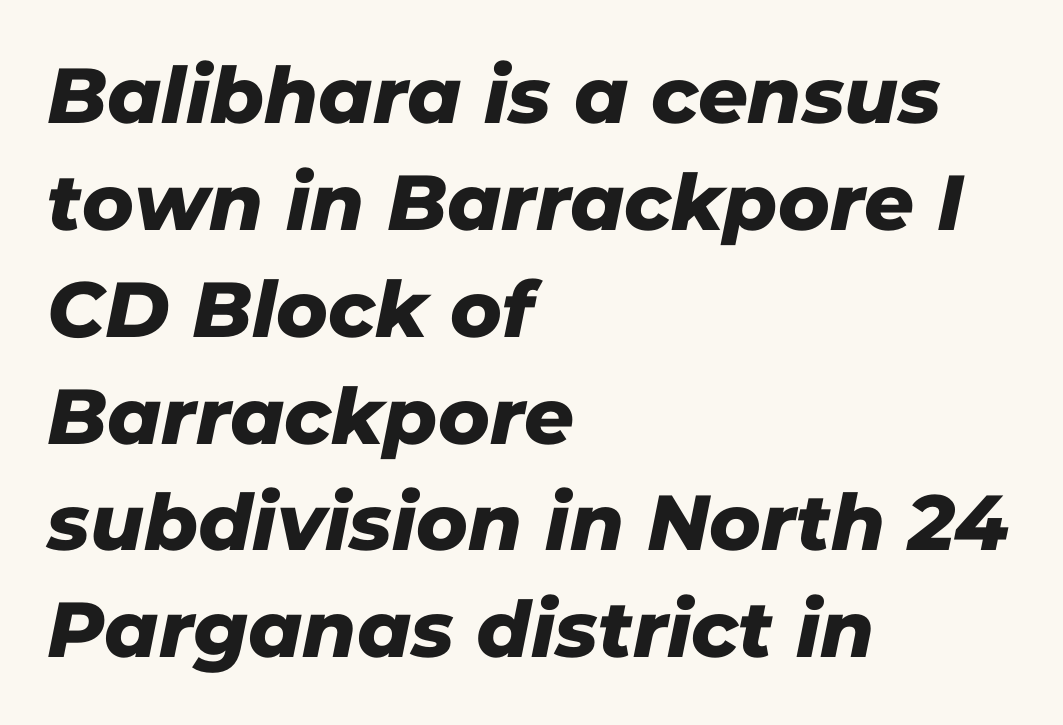
The image shows 78 px sans-serif type; set left-aligned, normal line spacing (1.37x), normal letter spacing, not underlined; low stroke contrast and a medium x-height.
